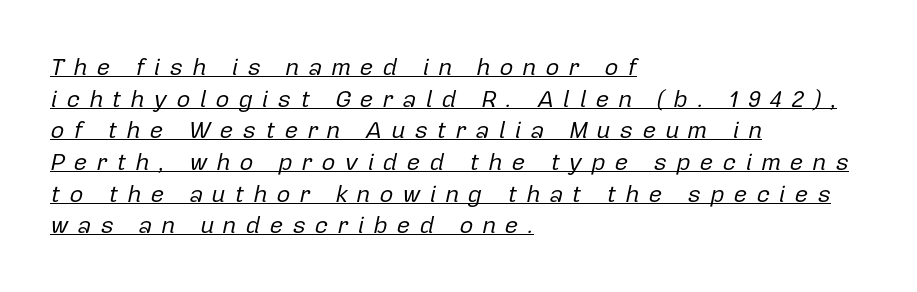
Q: Is the text bold? A: No.
Q: Is the text italic (slanted)? A: Yes, it leans right by about 12 degrees.
Q: Is the text underlined? A: Yes.
Q: How is the paragraph aligned? A: Left-aligned.
Q: Is the spacing between letters normal or unusually wide? A: Unusually wide.
Q: Is the spacing between lines tight, normal or loose? A: Normal.
